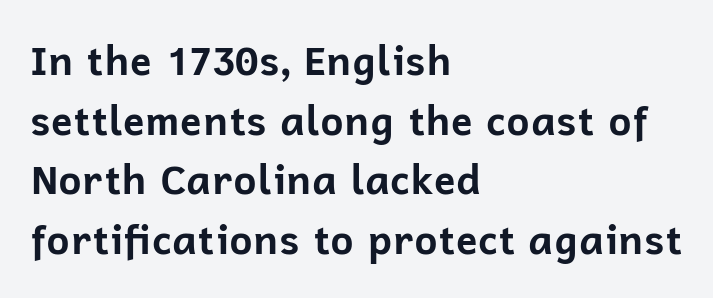
{"serif": "no", "italic": "no", "bold": "yes", "weight": "bold", "width": "normal", "stroke_contrast": "low", "x_height": "medium", "monospaced": "no", "underline": "no", "align": "left", "line_spacing": "normal", "line_spacing_ratio": 1.49, "letter_spacing": "normal", "letter_spacing_em": 0.0, "glyph_px": 40}
